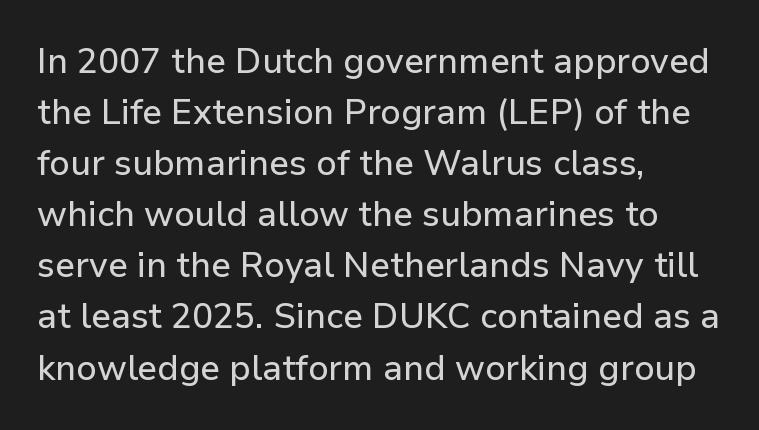
Each row of text sits above clean, open space. Honestly, the row spacing looks completely unremarkable. The rag falls on the right side of this text block. The passage shown is typed in a proportional face where columns would drift.
